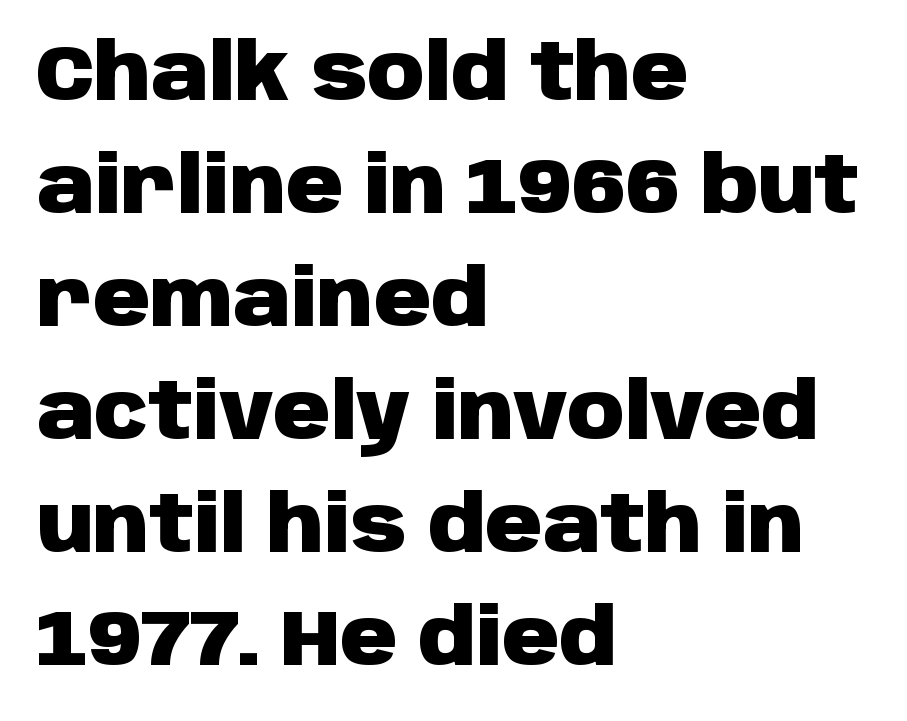
Decoration check: the copy has no underline. The passage shown is typeset with a sans-serif family. Tracking here is standard; glyphs follow each other at the usual distance. Does the weight exceed regular? Yes, all the way to bold. Think of a printed novel: that variable character pitch is what you see here.
